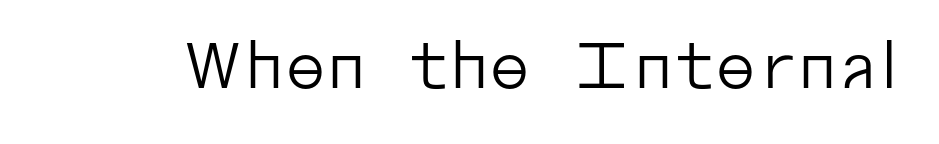
Standard letterfit; no display-style spreading of the glyphs. Nothing sits at the stroke ends, so this counts as sans-serif. Each row of text sits above clean, open space. Weight: not bold — regular or lighter.
